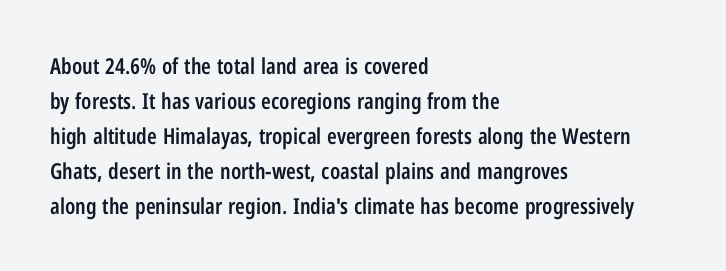
The image shows 22 px text type, upright; set left-aligned, normal line spacing (1.59x), normal letter spacing, not underlined.
